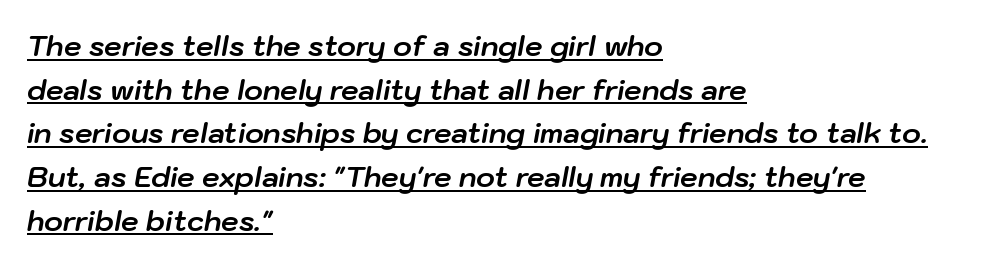
Q: Is the text bold? A: Yes.
Q: Is the text italic (slanted)? A: Yes, it leans right by about 10 degrees.
Q: Is the text underlined? A: Yes.
Q: How is the paragraph aligned? A: Left-aligned.
Q: Is the spacing between letters normal or unusually wide? A: Normal.
Q: Is the spacing between lines tight, normal or loose? A: Normal.
Q: Width (condensed, normal, or wide)? A: Normal.
Q: Stroke contrast? A: Low.
Q: x-height? A: Medium.
Q: Monospaced? A: No.
